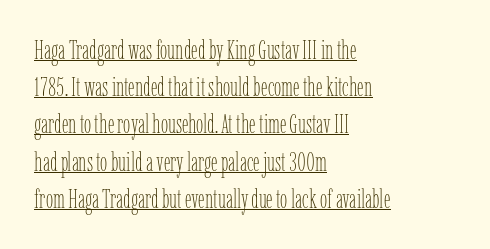
Summary of weight: not heavy and not bold. The type sits square on the baseline with zero lean. Tracking here is standard; glyphs follow each other at the usual distance. The glyphs are accompanied by a horizontal stroke just below them. Leftover space on each line is placed entirely after the last word.
